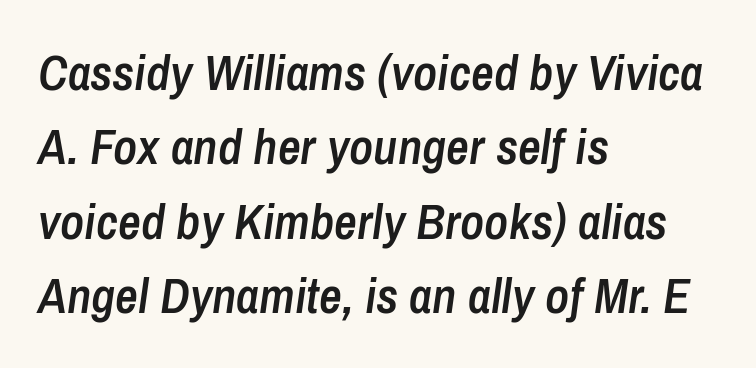
The image shows 50 px semibold, condensed type, italic (leaning right); set left-aligned, normal line spacing (1.49x), normal letter spacing, not underlined; low stroke contrast and a medium x-height.
